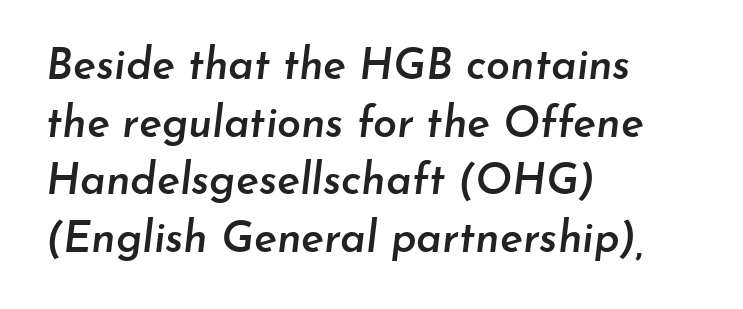
The face used here is proportionally spaced, like ordinary book or web type. Where is the straight margin? On the left. Here the glyphs are tracked normally, forming tight word shapes. This is oblique type, the kind used for emphasis or titles.
